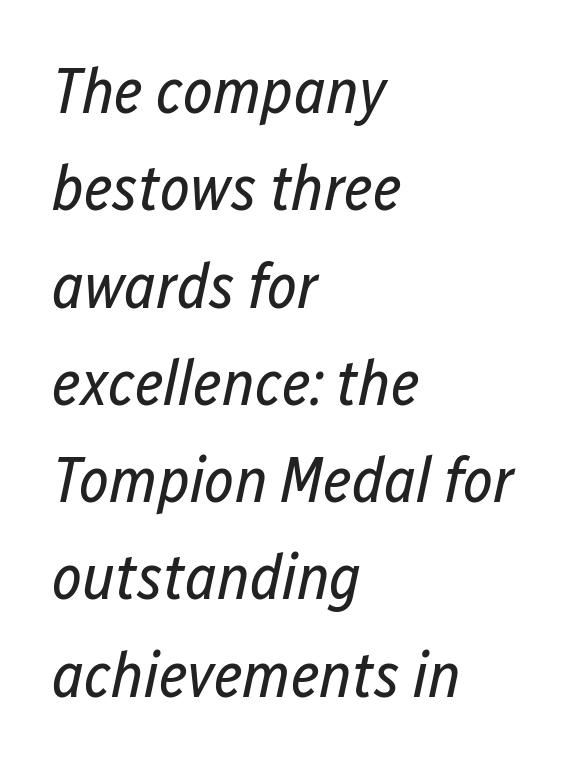
Q: Is the text bold? A: No.
Q: Is the text italic (slanted)? A: Yes, it leans right by about 12 degrees.
Q: Is the text underlined? A: No.
Q: How is the paragraph aligned? A: Left-aligned.
Q: Is the spacing between letters normal or unusually wide? A: Normal.
Q: Is the spacing between lines tight, normal or loose? A: Normal.
Q: Width (condensed, normal, or wide)? A: Condensed.
Q: Stroke contrast? A: Low.
Q: x-height? A: Medium.
Q: Monospaced? A: No.
